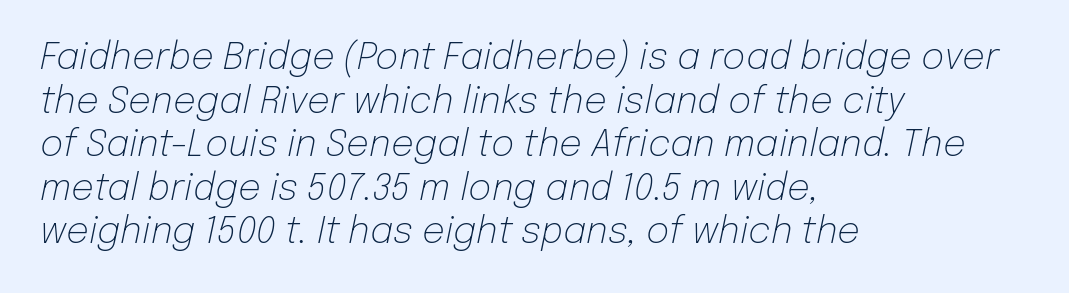
The image shows 36 px light type, italic (leaning right); set left-aligned, line spacing 1.21x, normal letter spacing, not underlined; low stroke contrast and a medium x-height.
